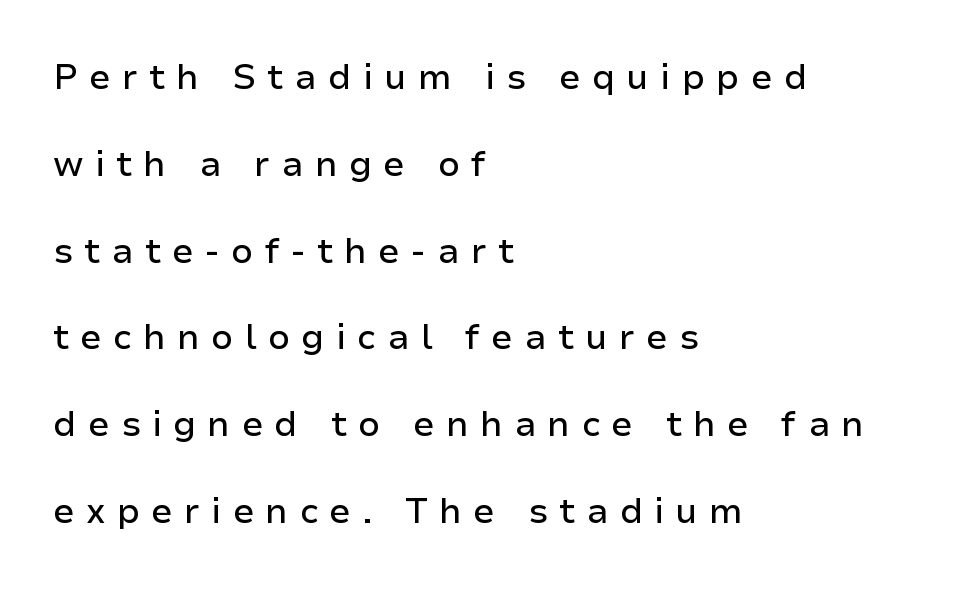
The image shows 35 px sans-serif type, upright; set left-aligned, loose line spacing (2.48x), unusually wide letter spacing (+0.32 em), not underlined; low stroke contrast and a medium x-height.
